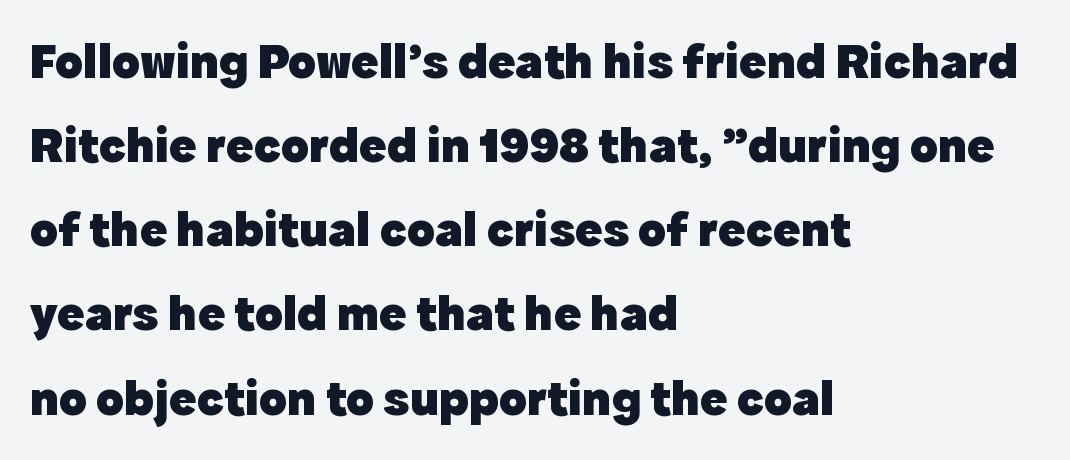
The face used here is a sans, in the tradition of grotesques and geometrics. Baseline-to-baseline distance is the conventional proportion of letter height. Note the varied advance widths — an 'i' is clearly narrower than an 'm'. Casual observation: everything's shoved over to the left.
